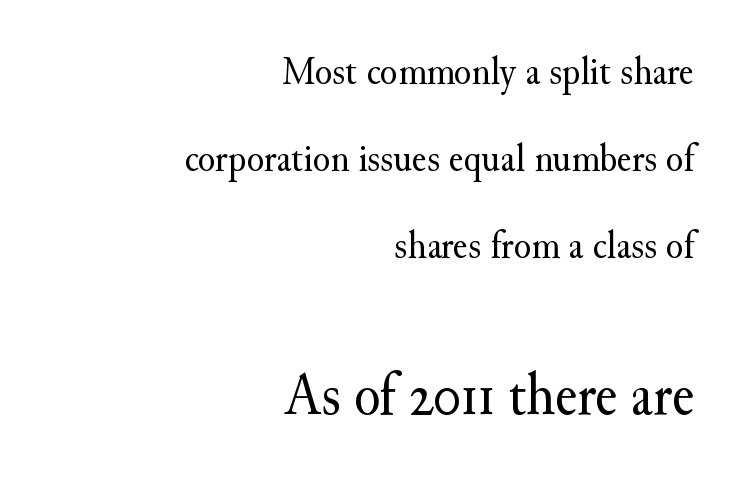
Q: Is the text bold? A: No.
Q: Is the text italic (slanted)? A: No, it is upright.
Q: Is the typeface a serif or a sans-serif typeface? A: Serif.
Q: Is the text underlined? A: No.
Q: How is the paragraph aligned? A: Right-aligned.
Q: Is the spacing between letters normal or unusually wide? A: Normal.
Q: Is the spacing between lines tight, normal or loose? A: Loose.
Q: Which block of text is set in a larger size, the first (top) or the second (bottom)? A: The second (bottom) one.
Q: Width (condensed, normal, or wide)? A: Normal.
Q: Stroke contrast? A: Medium.
Q: x-height? A: Small.
Q: Monospaced? A: No.
